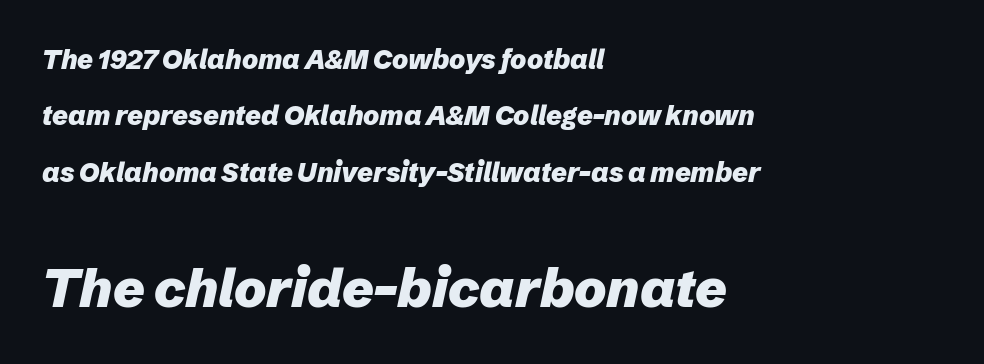
{"italic": "yes", "lean": "right", "slant_degrees": 12, "bold": "yes", "weight": "heavy", "width": "normal", "stroke_contrast": "low", "x_height": "medium", "monospaced": "no", "underline": "no", "align": "left", "line_spacing": "loose", "line_spacing_ratio": 2.09, "letter_spacing": "normal", "letter_spacing_em": 0.0, "larger_block": "second", "size_ratio": 2.0, "glyph_px": 54}
